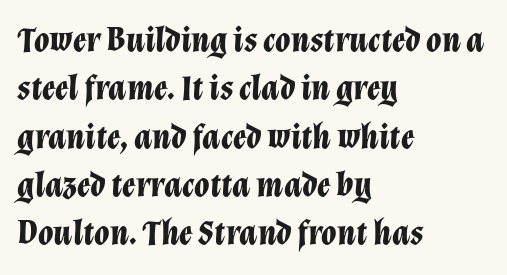
{"italic": "yes", "lean": "right", "slant_degrees": 12, "bold": "yes", "weight": "bold", "width": "normal", "stroke_contrast": "low", "x_height": "medium", "monospaced": "no", "underline": "no", "align": "left", "line_spacing": "normal", "line_spacing_ratio": 1.38, "letter_spacing": "normal", "letter_spacing_em": 0.0, "glyph_px": 35}
